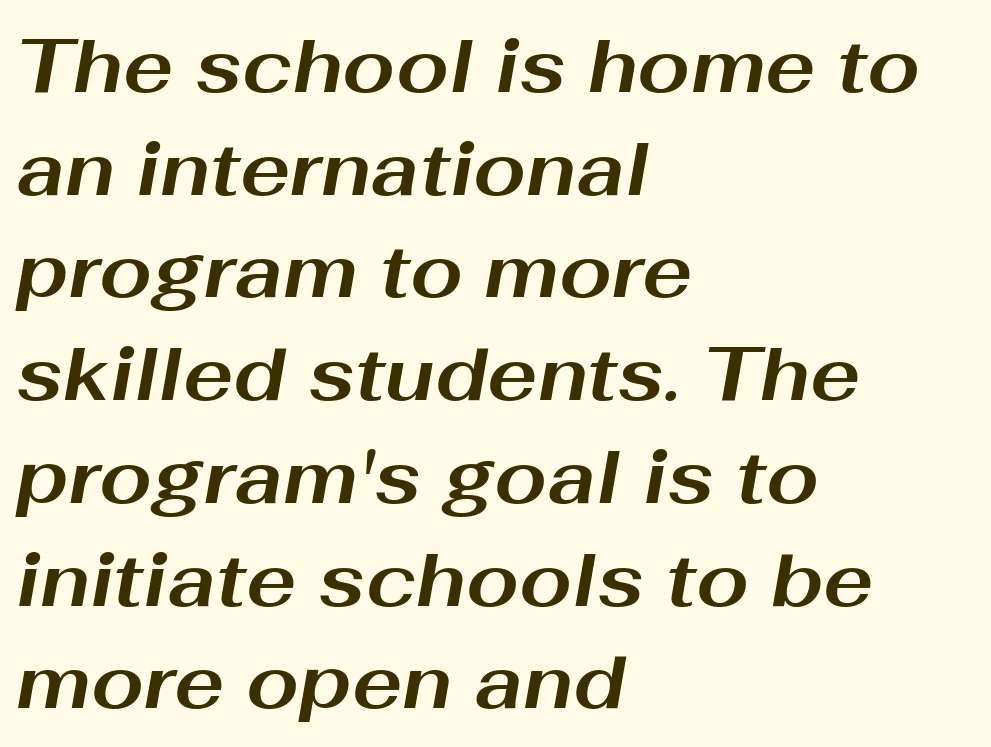
The image shows 75 px bold, wide type, italic (leaning right); set left-aligned, normal line spacing (1.37x), normal letter spacing, not underlined; medium stroke contrast and a medium x-height.
